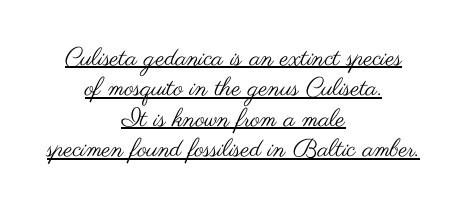
You could call the tracking neutral — neither tight nor loose. The sample's only ornament is a line tracing under the words. Typeset on center — no edge is straight. Heft: none added — not bold.
